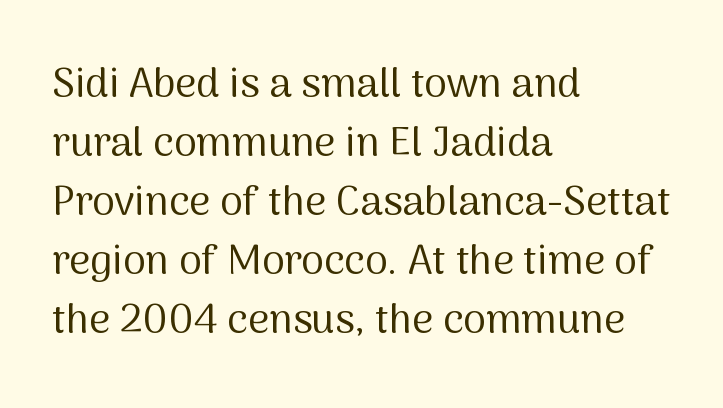
Q: Is the text bold? A: No.
Q: Is the text italic (slanted)? A: No, it is upright.
Q: Is the typeface a serif or a sans-serif typeface? A: Sans-serif.
Q: Is the text underlined? A: No.
Q: How is the paragraph aligned? A: Left-aligned.
Q: Is the spacing between letters normal or unusually wide? A: Normal.
Q: Is the spacing between lines tight, normal or loose? A: Normal.
Q: Width (condensed, normal, or wide)? A: Normal.
Q: Stroke contrast? A: Medium.
Q: x-height? A: Medium.
Q: Monospaced? A: No.
